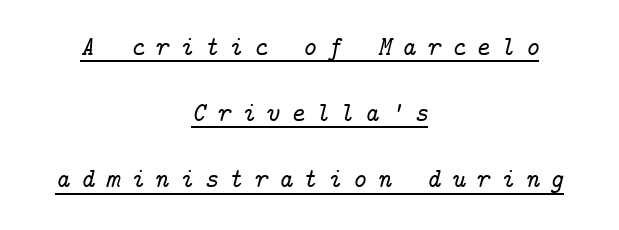
The image shows 27 px text type, italic (leaning right); set centered, loose line spacing (2.45x), unusually wide letter spacing (+0.39 em), underlined.
